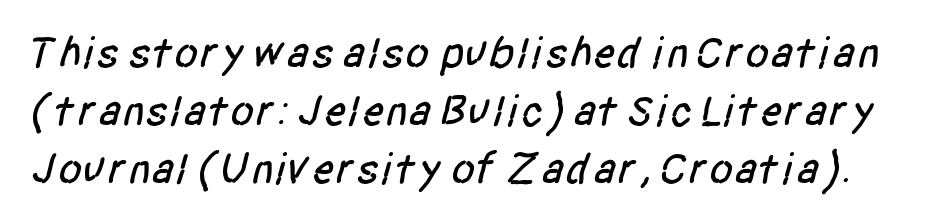
The image shows 44 px condensed sans-serif type; set normal line spacing (1.32x), normal letter spacing, not underlined; low stroke contrast and a large x-height.
